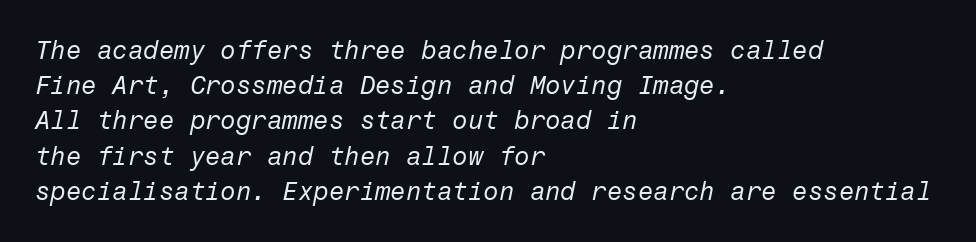
Q: Is the text bold? A: No.
Q: Is the text italic (slanted)? A: Yes, it leans right by about 12 degrees.
Q: Is the text underlined? A: No.
Q: How is the paragraph aligned? A: Left-aligned.
Q: Is the spacing between letters normal or unusually wide? A: Normal.
Q: Is the spacing between lines tight, normal or loose? A: Normal.
